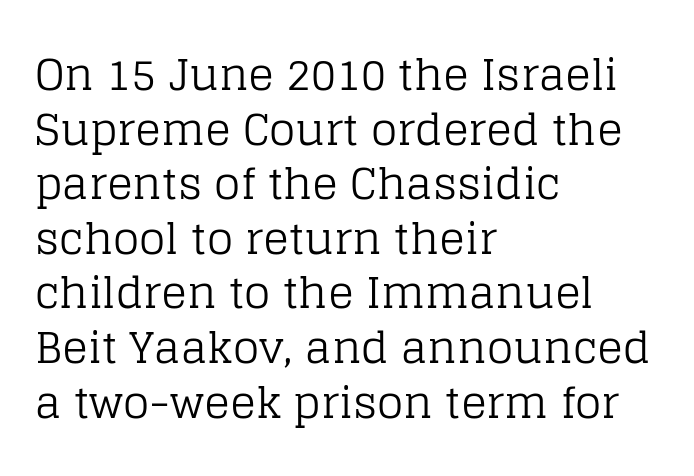
Spacing between characters is what you'd get straight out of the box. The passage shown is typed in a proportional face where columns would drift. The text block is weighted toward the left margin, trailing off unevenly rightward. Normally led — the rows are evenly, conventionally spaced.
